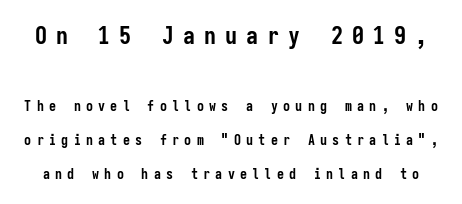
The image shows 24 px bold type, upright; set loose line spacing (2.42x), unusually wide letter spacing (+0.38 em), not underlined; the first (top) block is 1.71x larger.
